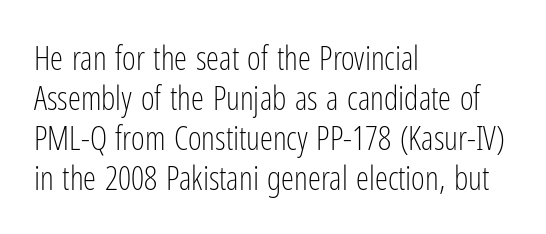
{"serif": "no", "italic": "no", "bold": "no", "weight": "light", "width": "condensed", "stroke_contrast": "low", "x_height": "medium", "monospaced": "no", "underline": "no", "align": "left", "line_spacing_ratio": 1.21, "letter_spacing": "normal", "letter_spacing_em": 0.0, "glyph_px": 33}
